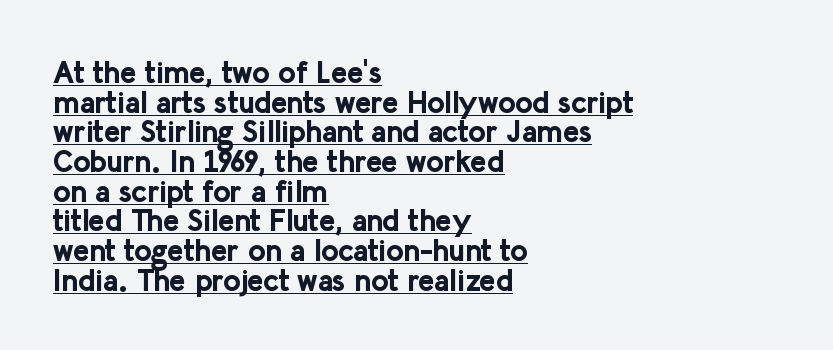
The image shows 30 px bold sans-serif type, upright; set left-aligned, tight line spacing (0.99x), normal letter spacing, underlined; low stroke contrast and a medium x-height.
